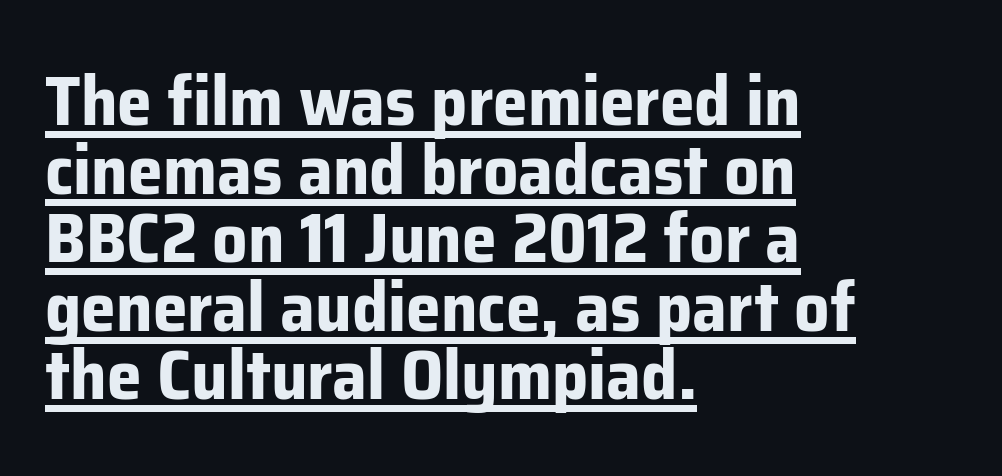
{"serif": "no", "italic": "no", "bold": "yes", "weight": "bold", "width": "normal", "stroke_contrast": "low", "x_height": "medium", "monospaced": "no", "underline": "yes", "align": "left", "line_spacing": "tight", "line_spacing_ratio": 0.98, "letter_spacing": "normal", "letter_spacing_em": 0.0, "glyph_px": 70}
